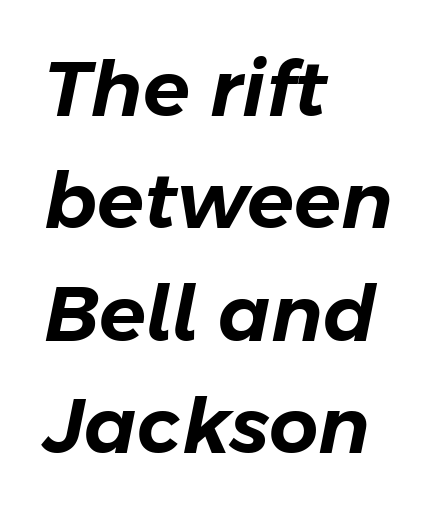
Q: Is the text italic (slanted)? A: Yes, it leans right by about 11 degrees.
Q: Is the text underlined? A: No.
Q: How is the paragraph aligned? A: Left-aligned.
Q: Is the spacing between letters normal or unusually wide? A: Normal.
Q: Is the spacing between lines tight, normal or loose? A: Normal.
Q: Width (condensed, normal, or wide)? A: Normal.
Q: Stroke contrast? A: Low.
Q: x-height? A: Medium.
Q: Monospaced? A: No.
